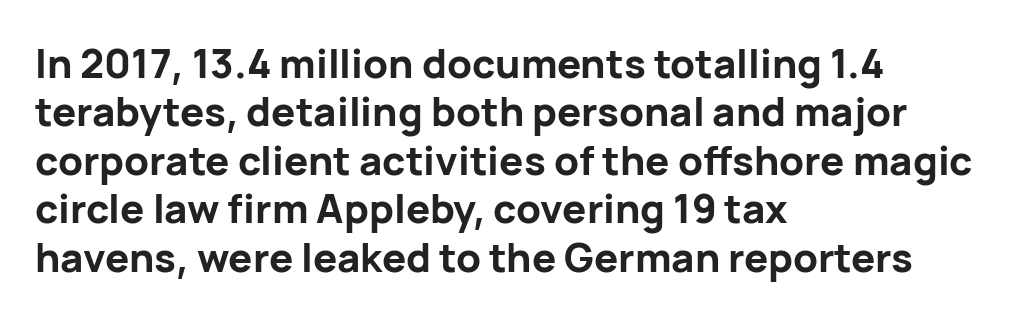
{"serif": "no", "italic": "no", "bold": "yes", "weight": "bold", "width": "normal", "stroke_contrast": "low", "x_height": "medium", "monospaced": "no", "underline": "no", "align": "left", "line_spacing_ratio": 1.21, "letter_spacing": "normal", "letter_spacing_em": 0.0, "glyph_px": 40}
